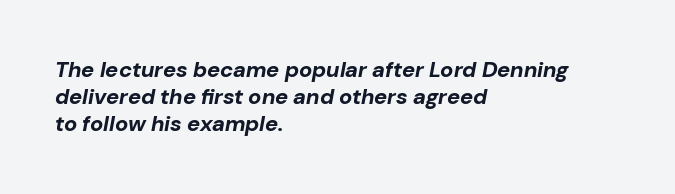
An italicized treatment has been applied to the whole sample. A classic flush-left, rag-right setting is used for this passage. Weight check: bold — yes, fully. Descenders hang freely into open space. The face used here is rendered with its standard letterfit.
